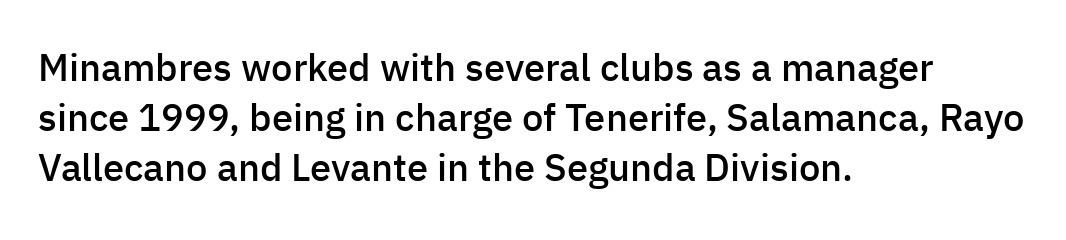
The image shows 38 px semibold sans-serif type, upright; set left-aligned, normal line spacing (1.31x), normal letter spacing, not underlined; low stroke contrast and a medium x-height.
